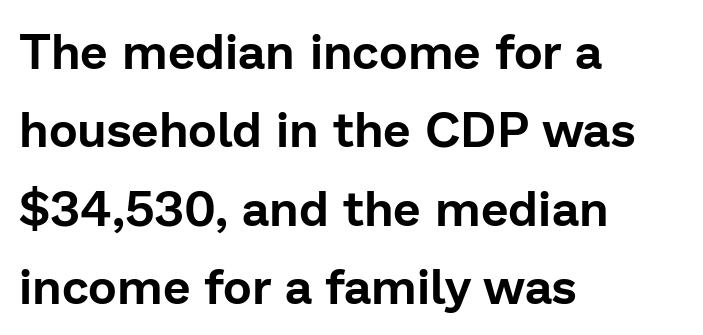
Q: Is the text italic (slanted)? A: No, it is upright.
Q: Is the typeface a serif or a sans-serif typeface? A: Sans-serif.
Q: Is the text underlined? A: No.
Q: How is the paragraph aligned? A: Left-aligned.
Q: Is the spacing between letters normal or unusually wide? A: Normal.
Q: Is the spacing between lines tight, normal or loose? A: Normal.
Q: Width (condensed, normal, or wide)? A: Normal.
Q: Stroke contrast? A: Low.
Q: x-height? A: Medium.
Q: Monospaced? A: No.
